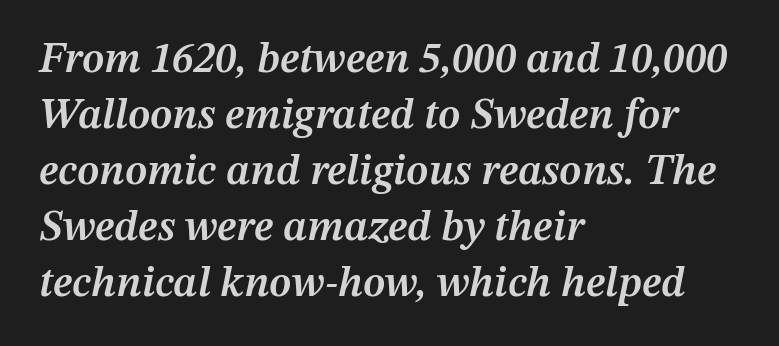
The image shows 43 px semibold type, italic (leaning right); set left-aligned, normal line spacing (1.3x), normal letter spacing, not underlined; medium stroke contrast and a medium x-height.
